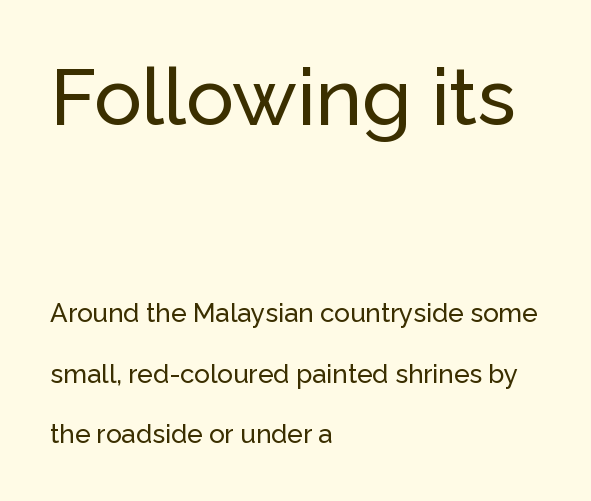
Q: Is the text italic (slanted)? A: No, it is upright.
Q: Is the typeface a serif or a sans-serif typeface? A: Sans-serif.
Q: Is the text underlined? A: No.
Q: How is the paragraph aligned? A: Left-aligned.
Q: Is the spacing between letters normal or unusually wide? A: Normal.
Q: Is the spacing between lines tight, normal or loose? A: Loose.
Q: Which block of text is set in a larger size, the first (top) or the second (bottom)? A: The first (top) one.
Q: Width (condensed, normal, or wide)? A: Normal.
Q: Stroke contrast? A: Low.
Q: x-height? A: Medium.
Q: Monospaced? A: No.
